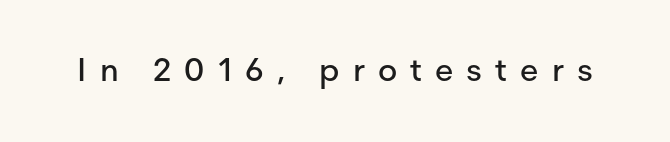
Is this a fixed-width face? No — the glyphs have proportional, varying widths. Style check: upright. The tracking reads as deliberately expanded to a designer's eye. Serifs: no, the terminals of the letterforms are clean. Has an underline been added? It has not.
